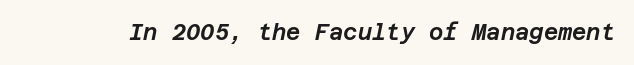
Q: Is the text italic (slanted)? A: Yes, it leans right by about 12 degrees.
Q: Is the text underlined? A: No.
Q: Is the spacing between letters normal or unusually wide? A: Normal.
